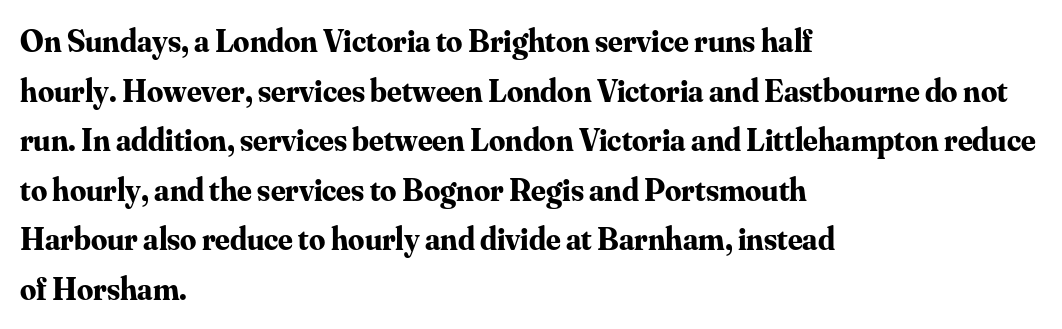
A normal amount of white space separates one row of letters from the next. The gaps between neighbouring characters are ordinary and unremarkable. Where is the straight margin? On the left. Each letter's strokes conclude with small projecting serifs. The letters advance in unequal steps, a hallmark of proportional type. What weight is shown? A full bold with thick strokes.
